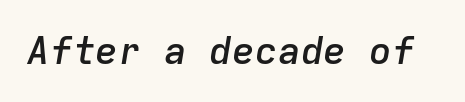
Q: Is the text bold? A: Semi-bold.
Q: Is the text italic (slanted)? A: Yes, it leans right by about 9 degrees.
Q: Is the text underlined? A: No.
Q: Is the spacing between letters normal or unusually wide? A: Normal.
Q: Width (condensed, normal, or wide)? A: Normal.
Q: Stroke contrast? A: Low.
Q: x-height? A: Medium.
Q: Monospaced? A: Yes.
